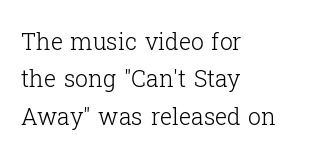
{"italic": "no", "bold": "no", "underline": "no", "align": "left", "line_spacing": "normal", "line_spacing_ratio": 1.63, "letter_spacing": "normal", "letter_spacing_em": 0.0, "glyph_px": 23}
